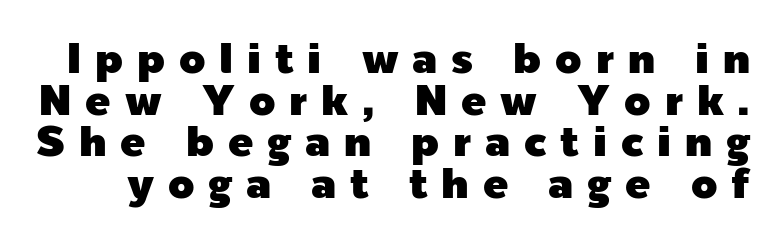
Is the letter spacing exaggerated? Yes — the characters are pushed far apart. Varying glyph widths throughout — classic text-font behaviour. The letters stand straight up with perfectly vertical stems. Serifs: no, the terminals of the letterforms are clean.
